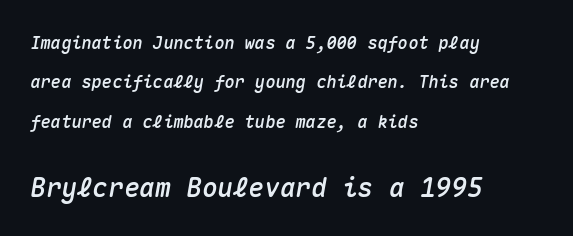
{"italic": "yes", "lean": "right", "slant_degrees": 10, "underline": "no", "align": "left", "line_spacing": "loose", "line_spacing_ratio": 2.31, "letter_spacing": "normal", "letter_spacing_em": 0.0, "larger_block": "second", "size_ratio": 1.53, "glyph_px": 26}
